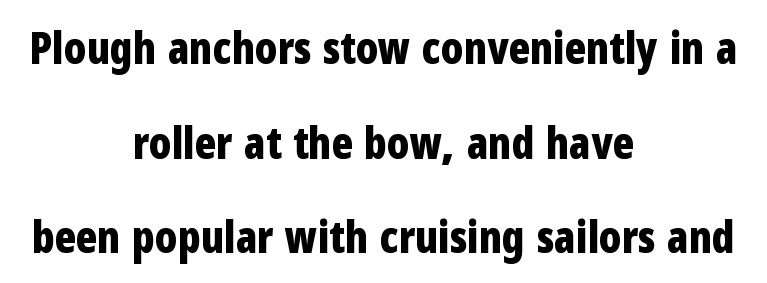
This sample uses a sans-serif face. Vertical strokes here are truly vertical. Set as a true bold cut, around the 700 mark. Looks like regular typesetting: each glyph gets only the width it needs.
